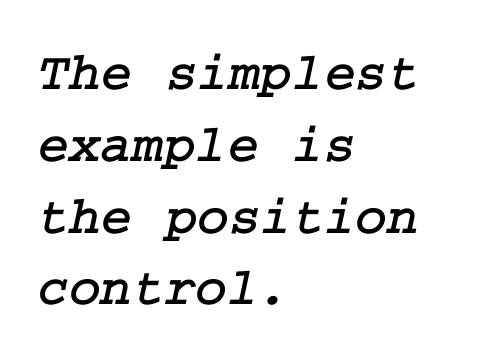
Q: Is the typeface a serif or a sans-serif typeface? A: Serif.
Q: Is the text underlined? A: No.
Q: How is the paragraph aligned? A: Left-aligned.
Q: Is the spacing between letters normal or unusually wide? A: Normal.
Q: Is the spacing between lines tight, normal or loose? A: Normal.
Q: Width (condensed, normal, or wide)? A: Normal.
Q: Stroke contrast? A: Low.
Q: x-height? A: Medium.
